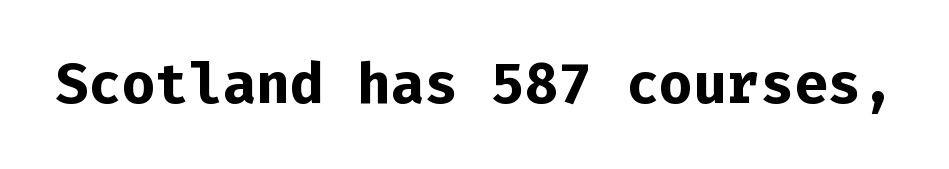
Note the uniform advance width — an 'i' takes as much space as an 'm'. Glance below the letters and you will spot only blank space. Strong, thick strokes mark this as bold type. Between one letter and the next there's only the usual sliver of space.
